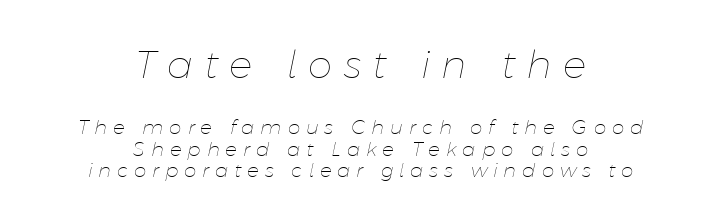
Q: Is the text bold? A: No.
Q: Is the text italic (slanted)? A: Yes, it leans right by about 11 degrees.
Q: Is the text underlined? A: No.
Q: How is the paragraph aligned? A: Centered.
Q: Is the spacing between letters normal or unusually wide? A: Unusually wide.
Q: Is the spacing between lines tight, normal or loose? A: Tight.
Q: Which block of text is set in a larger size, the first (top) or the second (bottom)? A: The first (top) one.
Q: Width (condensed, normal, or wide)? A: Normal.
Q: Stroke contrast? A: Low.
Q: x-height? A: Medium.
Q: Monospaced? A: No.
